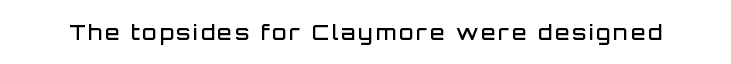
Its strokes are somewhat broadened, the hallmark of semibold type. The lettering holds an erect, upright posture throughout. The zone under the glyphs is completely vacant.
